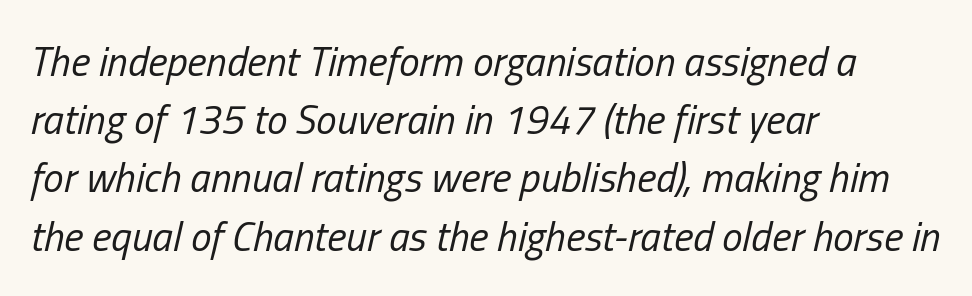
The image shows 41 px regular-weight, condensed type, italic (leaning right); set left-aligned, normal line spacing (1.42x), normal letter spacing, not underlined; low stroke contrast and a medium x-height.
